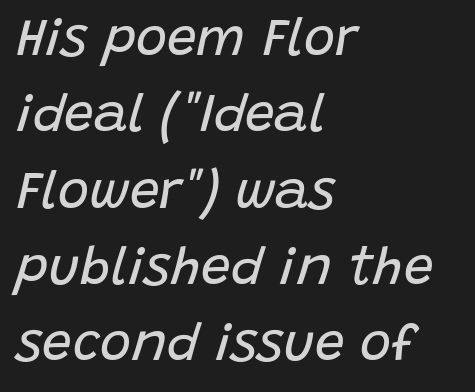
{"italic": "yes", "lean": "right", "slant_degrees": 15, "bold": "no", "weight": "regular", "width": "normal", "stroke_contrast": "low", "x_height": "large", "monospaced": "no", "underline": "no", "align": "left", "line_spacing": "normal", "line_spacing_ratio": 1.44, "letter_spacing": "normal", "letter_spacing_em": 0.0, "glyph_px": 53}
